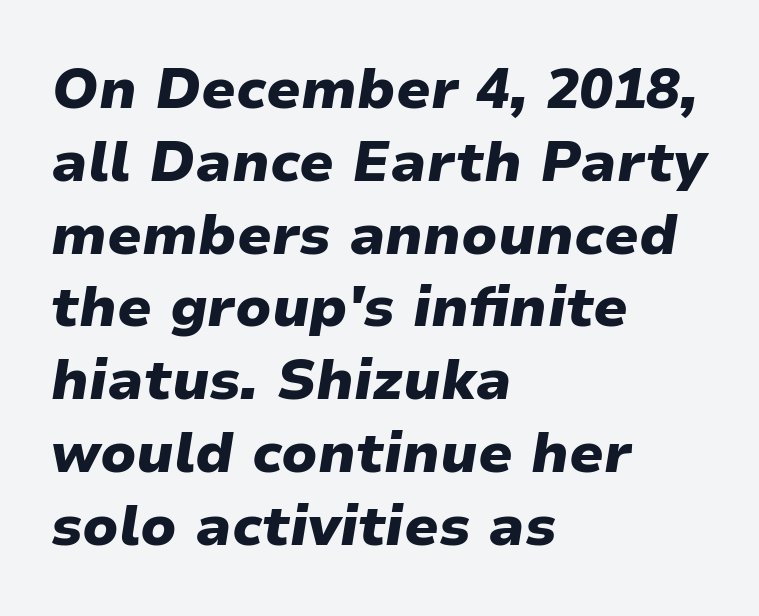
The image shows 56 px heavy type, italic (leaning right); set left-aligned, normal line spacing (1.3x), normal letter spacing, not underlined; low stroke contrast and a medium x-height.
